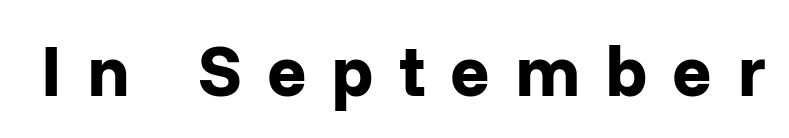
Q: Is the text bold? A: Yes.
Q: Is the text italic (slanted)? A: No, it is upright.
Q: Is the typeface a serif or a sans-serif typeface? A: Sans-serif.
Q: Is the text underlined? A: No.
Q: Is the spacing between letters normal or unusually wide? A: Unusually wide.
Q: Width (condensed, normal, or wide)? A: Normal.
Q: Stroke contrast? A: Low.
Q: x-height? A: Medium.
Q: Monospaced? A: No.
